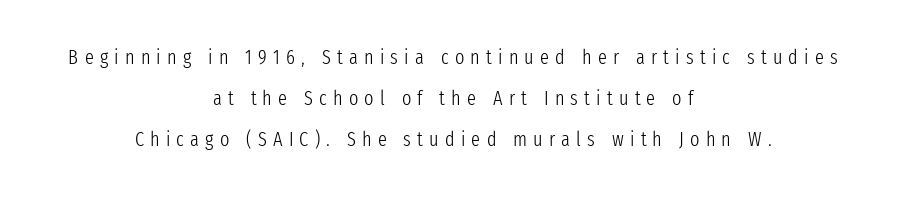
The image shows 20 px text type, upright; set centered, loose line spacing (2.05x), unusually wide letter spacing (+0.31 em), not underlined.
